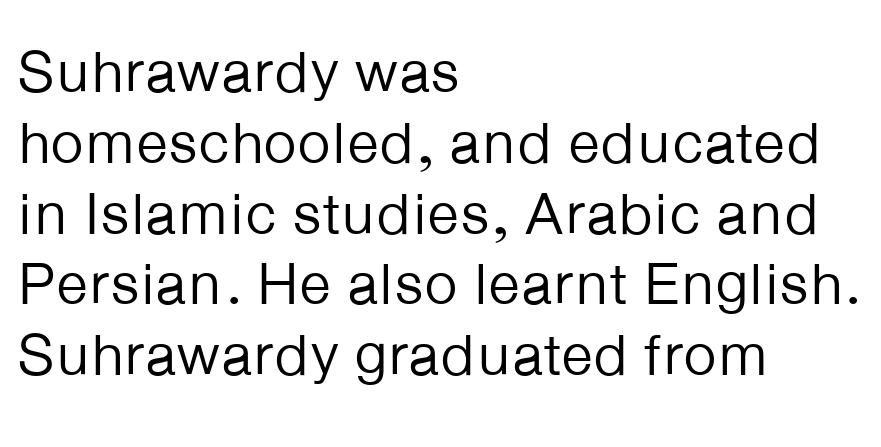
{"serif": "no", "italic": "no", "bold": "no", "weight": "regular", "width": "normal", "stroke_contrast": "low", "x_height": "medium", "monospaced": "no", "underline": "no", "align": "left", "line_spacing_ratio": 1.2, "letter_spacing": "normal", "letter_spacing_em": 0.0, "glyph_px": 59}
